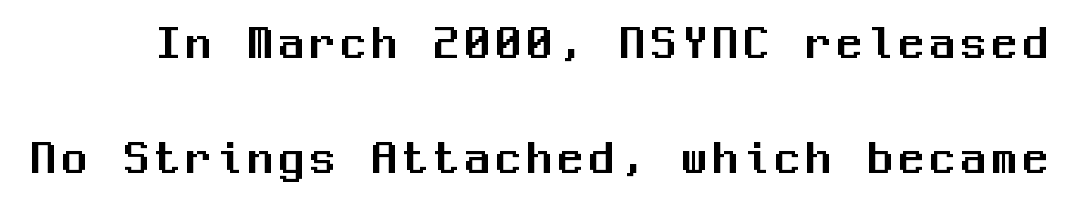
Q: Is the text italic (slanted)? A: No, it is upright.
Q: Is the typeface a serif or a sans-serif typeface? A: Sans-serif.
Q: Is the text underlined? A: No.
Q: Is the spacing between lines tight, normal or loose? A: Loose.
Q: Width (condensed, normal, or wide)? A: Normal.
Q: Stroke contrast? A: Medium.
Q: x-height? A: Medium.
Q: Monospaced? A: Yes.
